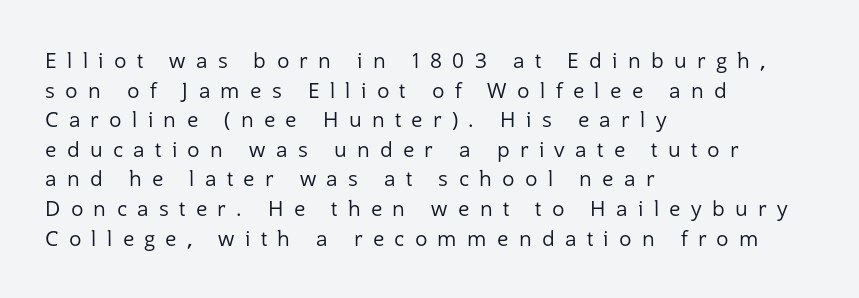
{"italic": "no", "bold": "no", "underline": "no", "align": "left", "line_spacing": "normal", "line_spacing_ratio": 1.41, "letter_spacing": "wide", "letter_spacing_em": 0.49, "glyph_px": 21}
